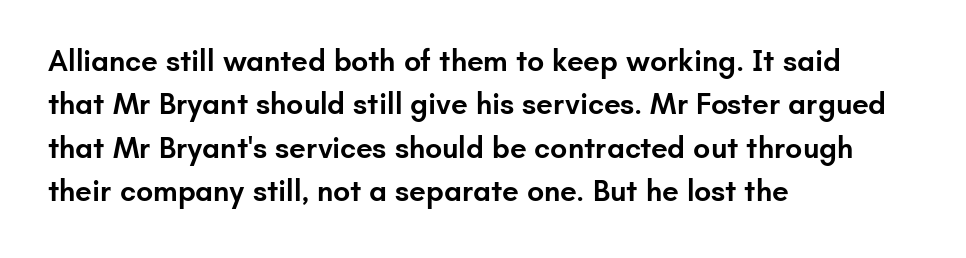
The image shows 30 px semibold sans-serif type, upright; set left-aligned, normal line spacing (1.45x), normal letter spacing, not underlined; low stroke contrast and a small x-height.
